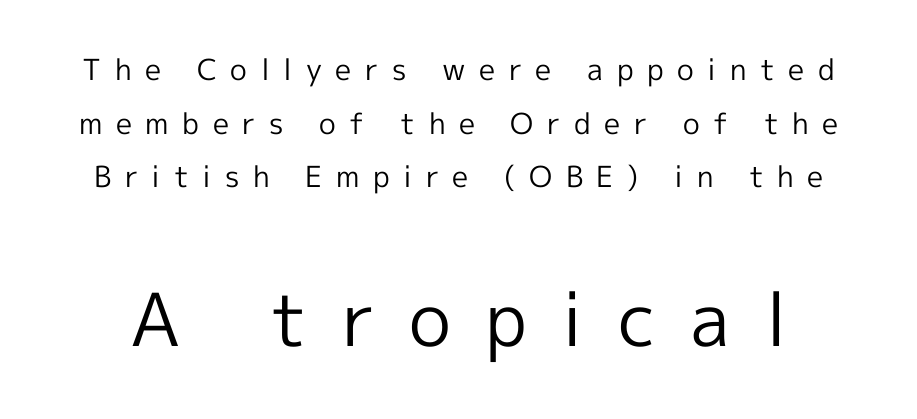
{"serif": "no", "italic": "no", "bold": "no", "weight": "regular", "width": "normal", "x_height": "medium", "monospaced": "no", "underline": "no", "line_spacing_ratio": 1.85, "letter_spacing": "wide", "letter_spacing_em": 0.47, "larger_block": "second", "size_ratio": 2.52, "glyph_px": 73}
